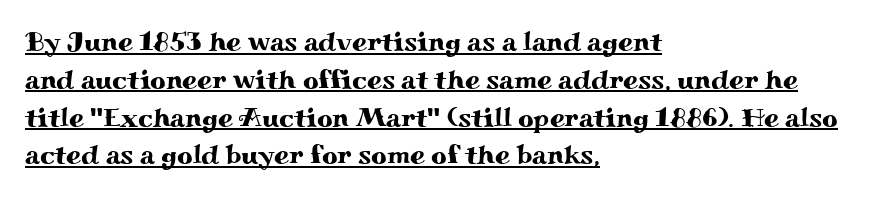
The image shows 27 px text type, upright; set left-aligned, normal line spacing (1.4x), normal letter spacing, underlined.
